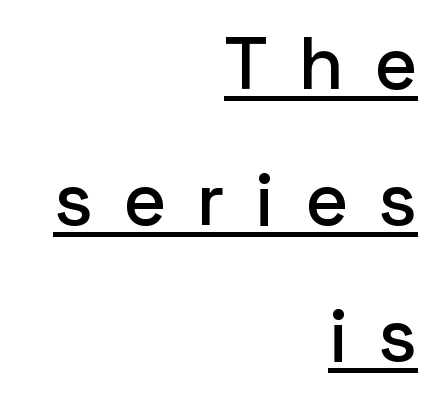
Q: Is the text italic (slanted)? A: No, it is upright.
Q: Is the typeface a serif or a sans-serif typeface? A: Sans-serif.
Q: Is the text underlined? A: Yes.
Q: How is the paragraph aligned? A: Right-aligned.
Q: Is the spacing between letters normal or unusually wide? A: Unusually wide.
Q: Width (condensed, normal, or wide)? A: Normal.
Q: Stroke contrast? A: Low.
Q: x-height? A: Medium.
Q: Monospaced? A: No.
